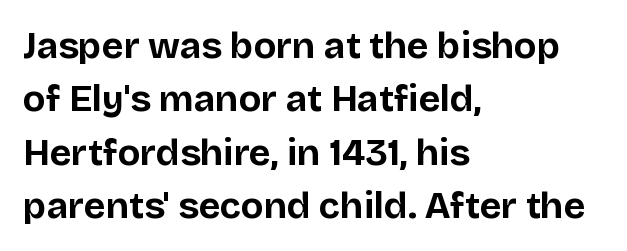
The image shows 37 px bold sans-serif type, upright; set left-aligned, normal line spacing (1.44x), normal letter spacing, not underlined; low stroke contrast and a large x-height.
